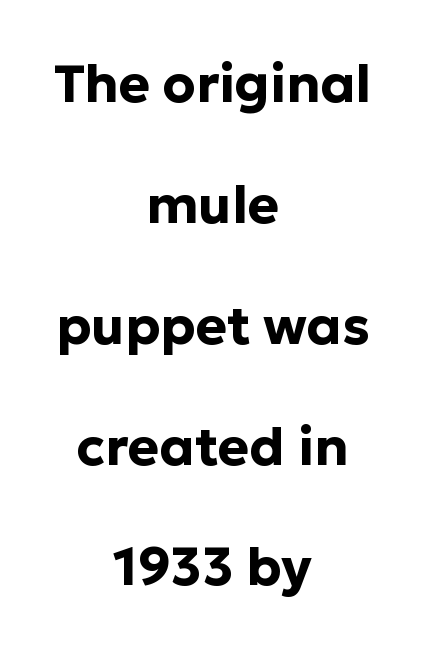
The image shows 53 px bold sans-serif type, upright; set centered, loose line spacing (2.28x), normal letter spacing, not underlined; low stroke contrast and a medium x-height.
